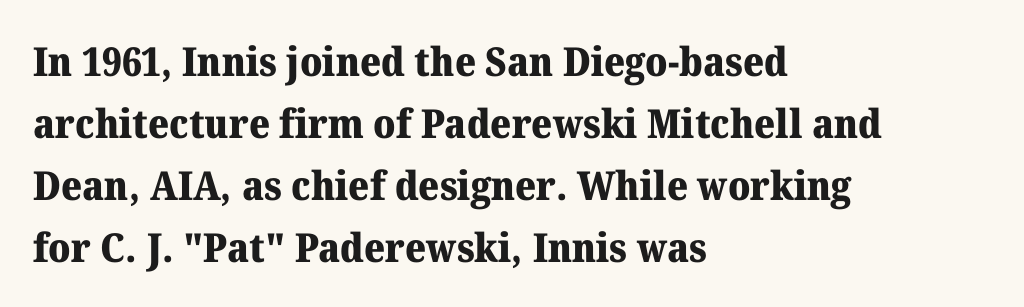
Q: Is the text bold? A: Yes.
Q: Is the text italic (slanted)? A: No, it is upright.
Q: Is the typeface a serif or a sans-serif typeface? A: Serif.
Q: Is the text underlined? A: No.
Q: How is the paragraph aligned? A: Left-aligned.
Q: Is the spacing between letters normal or unusually wide? A: Normal.
Q: Is the spacing between lines tight, normal or loose? A: Normal.
Q: Width (condensed, normal, or wide)? A: Normal.
Q: Stroke contrast? A: Medium.
Q: x-height? A: Medium.
Q: Monospaced? A: No.
